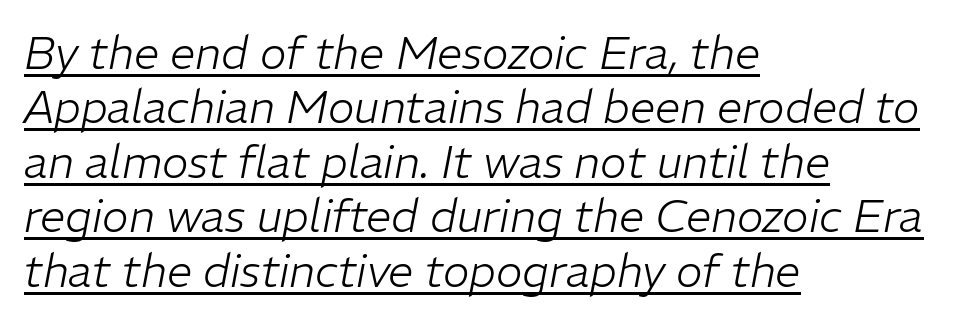
The image shows 45 px light type, italic (leaning right); set left-aligned, line spacing 1.21x, normal letter spacing, underlined; low stroke contrast and a medium x-height.
